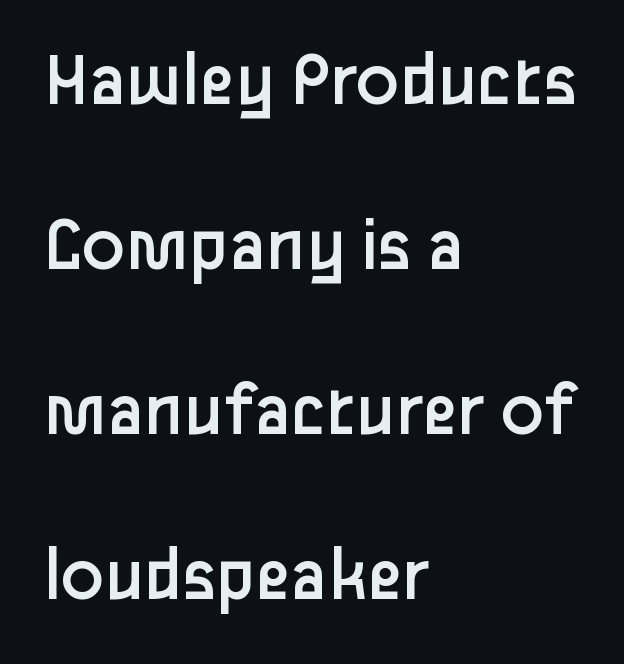
{"serif": "no", "italic": "no", "bold": "no", "weight": "regular", "width": "normal", "stroke_contrast": "low", "x_height": "medium", "monospaced": "no", "underline": "no", "align": "left", "line_spacing": "loose", "line_spacing_ratio": 2.09, "letter_spacing": "normal", "letter_spacing_em": 0.0, "glyph_px": 79}
